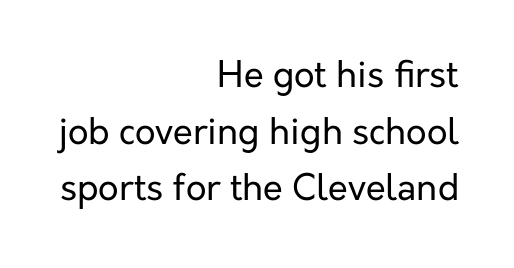
A clean baseline with only descenders dipping below it. These lines are rendered in a variable-pitch font. Line endings align vertically; line beginnings do not. Tall strokes in this sample are plumb rather than angled. The gaps between neighbouring characters are ordinary and unremarkable. In terms of leading, this rendering sits right in the middle.
